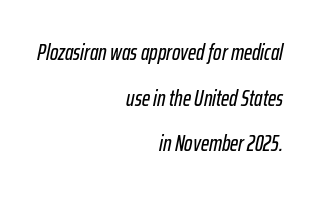
Q: Is the text italic (slanted)? A: Yes, it leans right by about 12 degrees.
Q: Is the text underlined? A: No.
Q: How is the paragraph aligned? A: Right-aligned.
Q: Is the spacing between letters normal or unusually wide? A: Normal.
Q: Is the spacing between lines tight, normal or loose? A: Loose.
